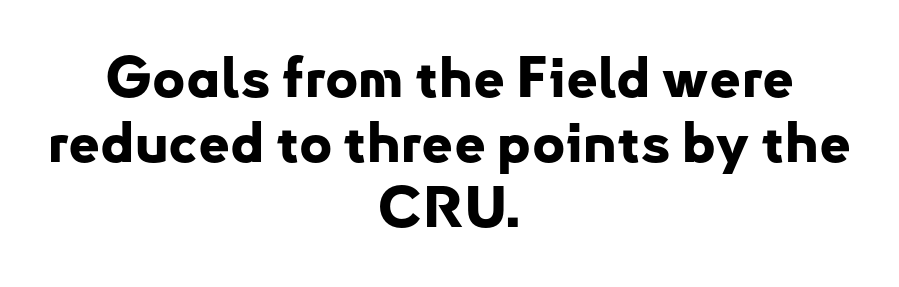
The image shows 56 px bold sans-serif type, upright; set centered, line spacing 1.16x, normal letter spacing, not underlined; low stroke contrast and a small x-height.
